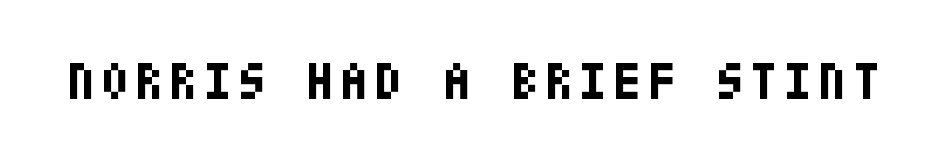
{"serif": "no", "italic": "no", "bold": "yes", "weight": "bold", "width": "condensed", "stroke_contrast": "low", "x_height": "large", "underline": "no", "glyph_px": 52}
